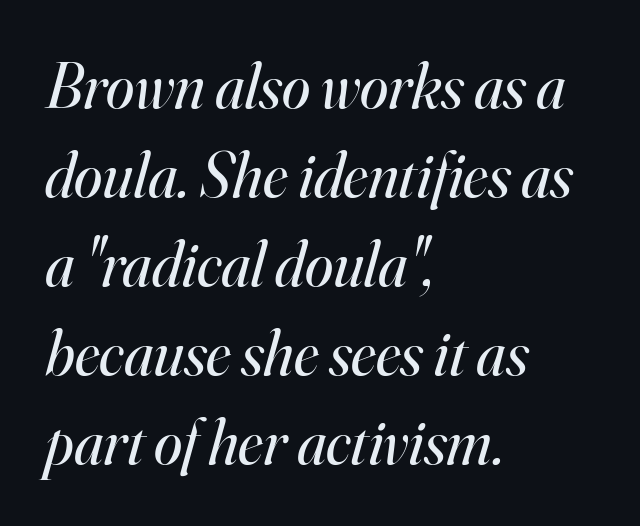
Q: Is the text bold? A: No.
Q: Is the text italic (slanted)? A: Yes, it leans right by about 16 degrees.
Q: Is the typeface a serif or a sans-serif typeface? A: Serif.
Q: Is the text underlined? A: No.
Q: How is the paragraph aligned? A: Left-aligned.
Q: Is the spacing between letters normal or unusually wide? A: Normal.
Q: Is the spacing between lines tight, normal or loose? A: Normal.
Q: Width (condensed, normal, or wide)? A: Normal.
Q: Stroke contrast? A: High.
Q: x-height? A: Small.
Q: Monospaced? A: No.
